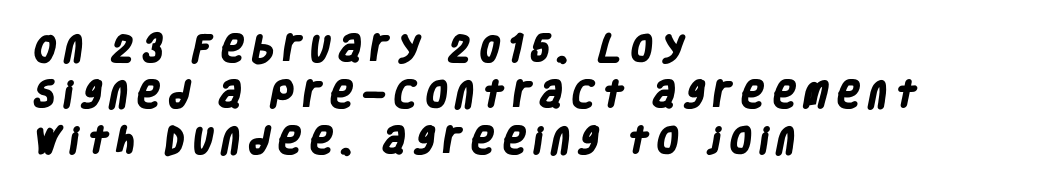
The image shows 29 px heavy, condensed sans-serif type; set left-aligned, normal line spacing (1.58x), unusually wide letter spacing (+0.26 em), not underlined; low stroke contrast and a large x-height.
